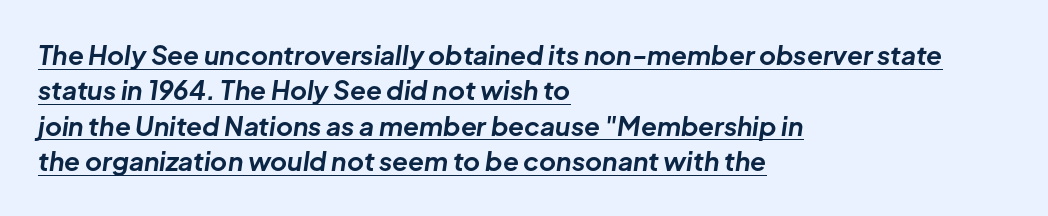
The letterforms sit shoulder to shoulder at normal distance. Its strokes are broad and dark, the hallmark of bold type. Every row of glyphs begins at an identical x-position on the left. The sample's only ornament is a line tracing under the words. Is there much room between lines? A standard amount, neither cramped nor airy.
